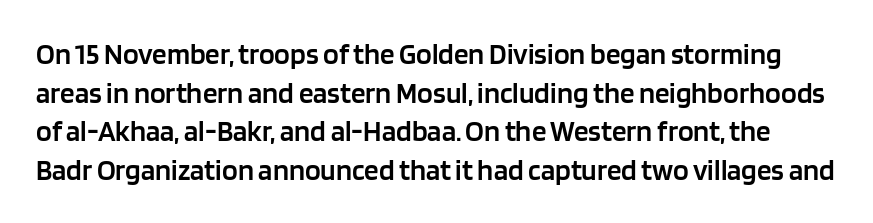
The image shows 29 px semibold sans-serif type, upright; set normal line spacing (1.33x), normal letter spacing, not underlined; low stroke contrast and a large x-height.
